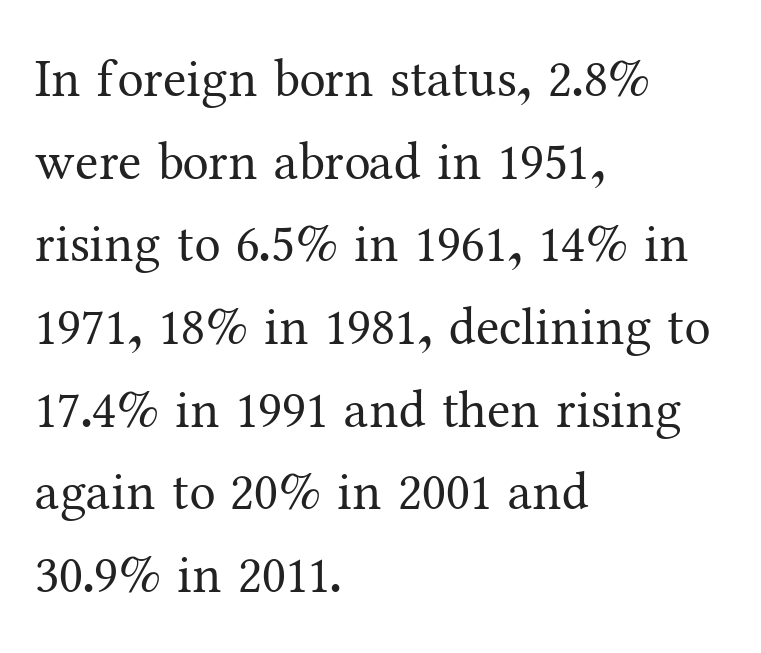
The space directly below the letters is spotless. The rendering uses natural spacing where letterforms have individual widths. The designer went with a serif here, giving each stem small feet. The strokes are not fattened; the text isn't bold. A student would call this left alignment; a typographer would say flush left, rag right.
